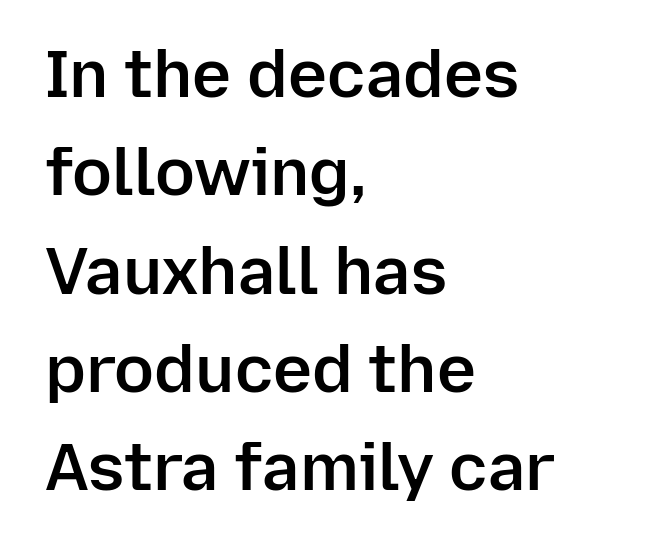
The image shows 66 px semibold sans-serif type, upright; set left-aligned, normal line spacing (1.49x), normal letter spacing, not underlined; low stroke contrast and a medium x-height.
